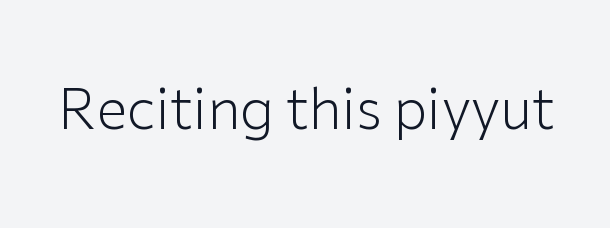
The image shows 56 px light sans-serif type, upright; set normal letter spacing, not underlined; low stroke contrast and a medium x-height.
